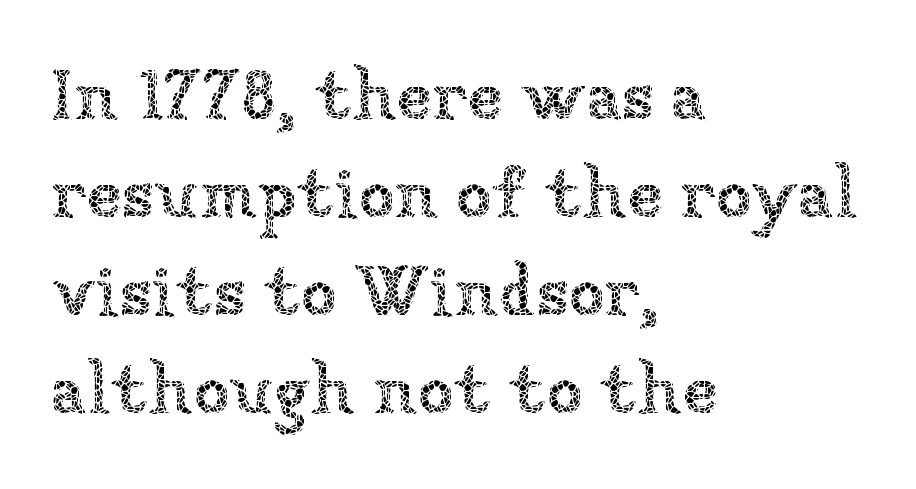
{"italic": "no", "bold": "no", "weight": "thin", "width": "normal", "stroke_contrast": "low", "x_height": "medium", "monospaced": "no", "underline": "no", "align": "left", "line_spacing": "normal", "line_spacing_ratio": 1.36, "letter_spacing": "normal", "letter_spacing_em": 0.0, "glyph_px": 72}
